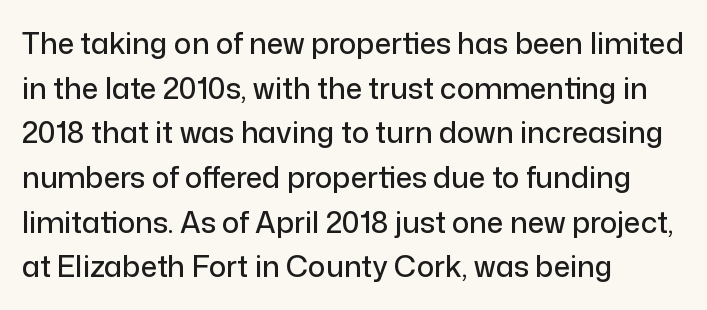
Nope, no serifs anywhere on these letters. You can tell it's not italic because the verticals are truly vertical. What's the leading like? Ordinary, nothing unusual. All the whitespace from short lines collects on the right. Tracking value appears to be zero — textbook default spacing.
